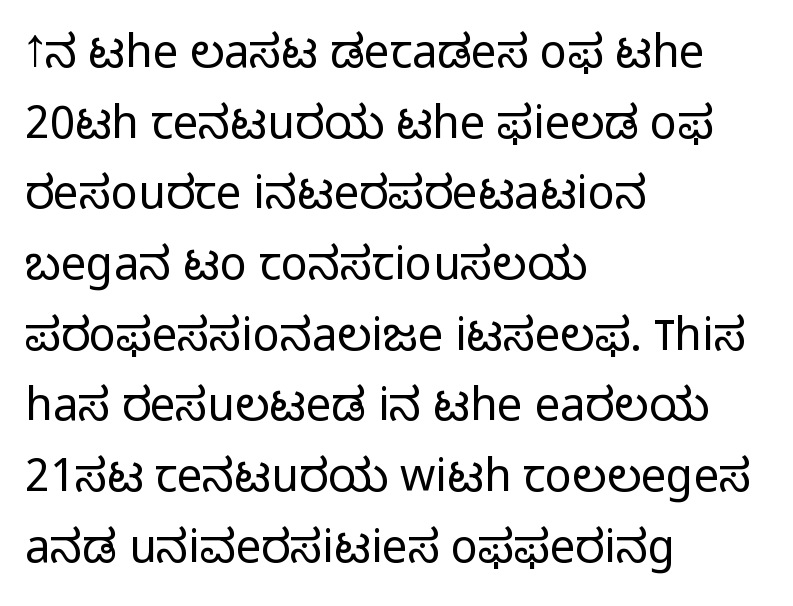
Q: Is the text bold? A: No.
Q: Is the text italic (slanted)? A: No, it is upright.
Q: Is the typeface a serif or a sans-serif typeface? A: Sans-serif.
Q: Is the text underlined? A: No.
Q: How is the paragraph aligned? A: Left-aligned.
Q: Is the spacing between letters normal or unusually wide? A: Normal.
Q: Is the spacing between lines tight, normal or loose? A: Normal.
Q: Width (condensed, normal, or wide)? A: Normal.
Q: Stroke contrast? A: Low.
Q: x-height? A: Medium.
Q: Monospaced? A: No.
